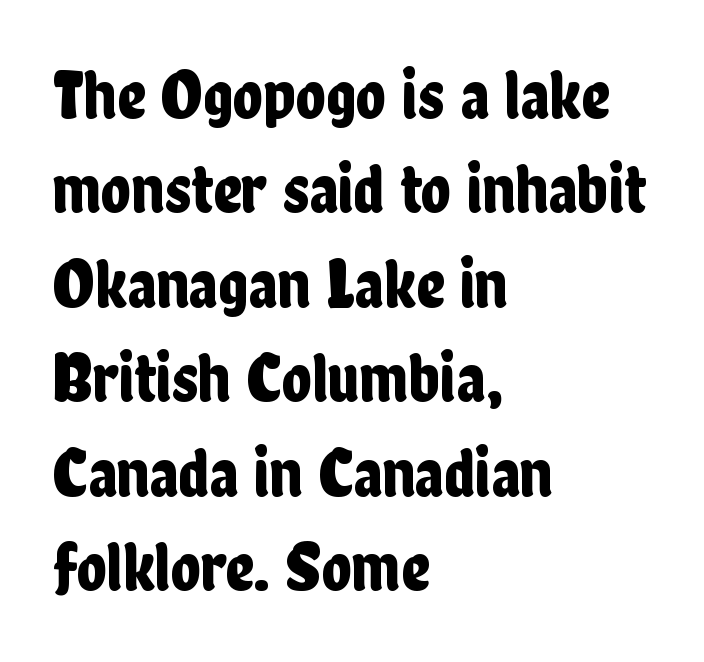
The image shows 70 px condensed sans-serif type, upright; set left-aligned, normal line spacing (1.35x), normal letter spacing, not underlined; low stroke contrast and a medium x-height.
